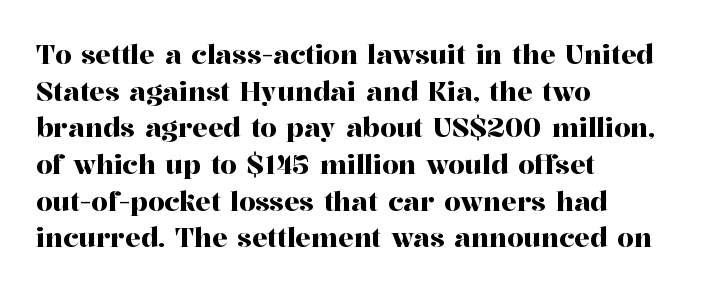
Q: Is the text italic (slanted)? A: No, it is upright.
Q: Is the text underlined? A: No.
Q: How is the paragraph aligned? A: Left-aligned.
Q: Is the spacing between letters normal or unusually wide? A: Normal.
Q: Is the spacing between lines tight, normal or loose? A: Normal.
